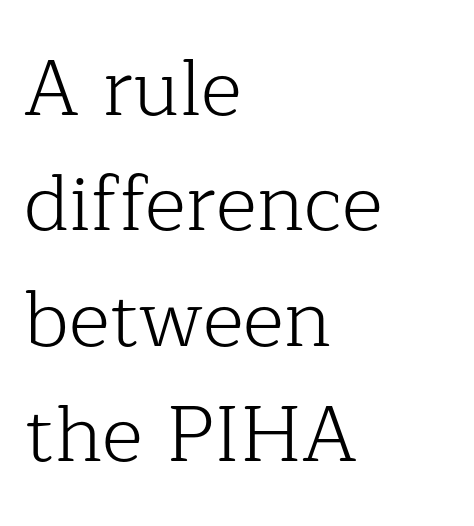
The image shows 79 px light serif type, upright; set left-aligned, normal line spacing (1.46x), normal letter spacing, not underlined; low stroke contrast and a medium x-height.
